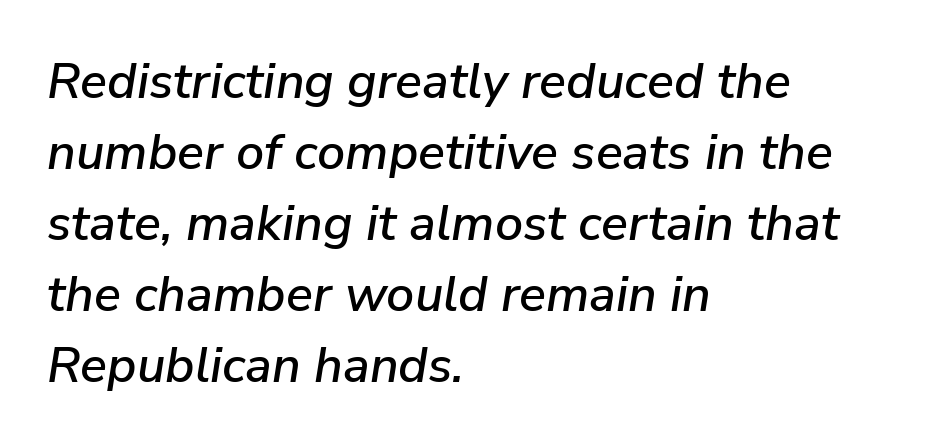
{"italic": "yes", "lean": "right", "slant_degrees": 9, "width": "normal", "stroke_contrast": "low", "x_height": "medium", "monospaced": "no", "underline": "no", "align": "left", "line_spacing": "normal", "line_spacing_ratio": 1.42, "letter_spacing": "normal", "letter_spacing_em": 0.0, "glyph_px": 50}
